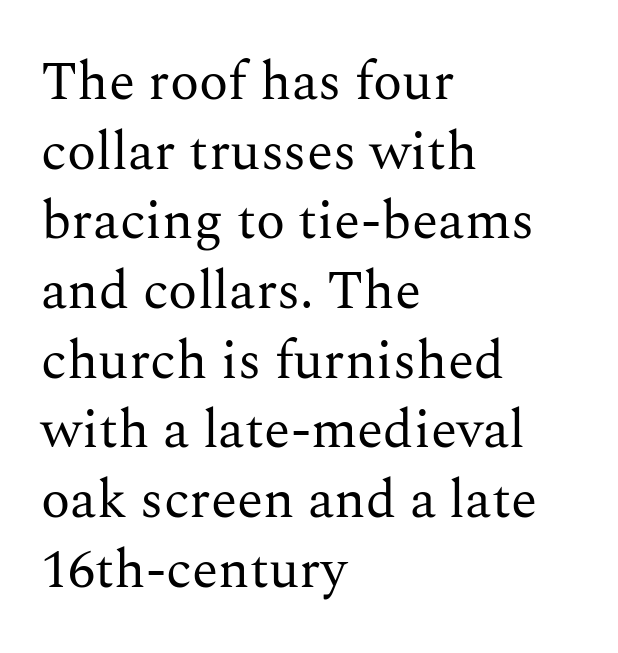
The rendering anchors every line to the left-hand side. This sample uses an upright cut, with every glyph sitting square on the baseline. The gaps between neighbouring characters are ordinary and unremarkable. The letters advance in unequal steps, a hallmark of proportional type. Interline gaps are of average width in this sample. The font family rendered here belongs to the serif group.
